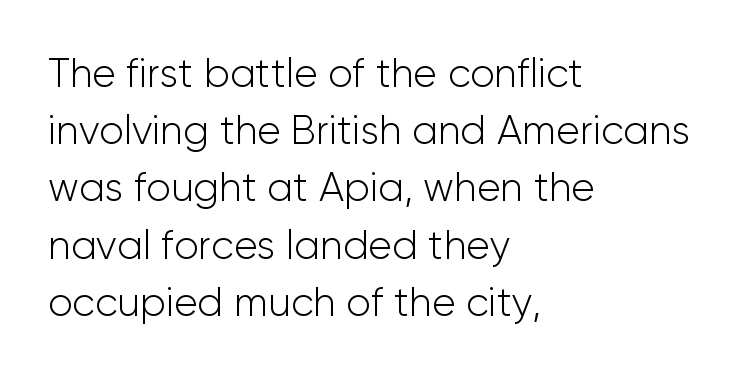
{"serif": "no", "italic": "no", "bold": "no", "weight": "light", "width": "normal", "stroke_contrast": "low", "x_height": "medium", "monospaced": "no", "underline": "no", "align": "left", "line_spacing": "normal", "line_spacing_ratio": 1.43, "letter_spacing": "normal", "letter_spacing_em": 0.0, "glyph_px": 40}
